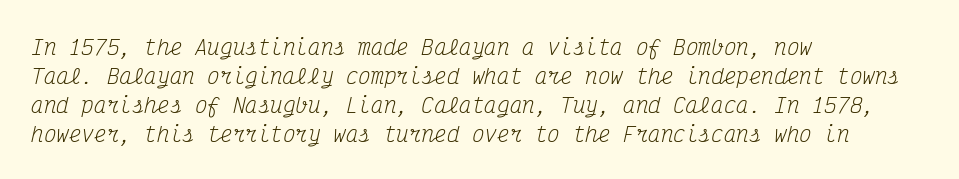
The image shows 21 px text type, italic (leaning right); set left-aligned, normal line spacing (1.38x), normal letter spacing, not underlined.
